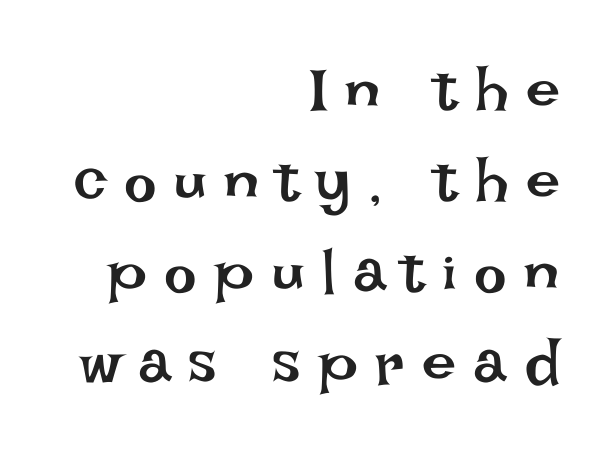
The type is letterspaced generously, with wide tracking. No letter is thick-stroked: the sample isn't bold. Ascenders rise straight up at ninety degrees. The passage is arranged like a letterhead date or caption credit — flush right.
